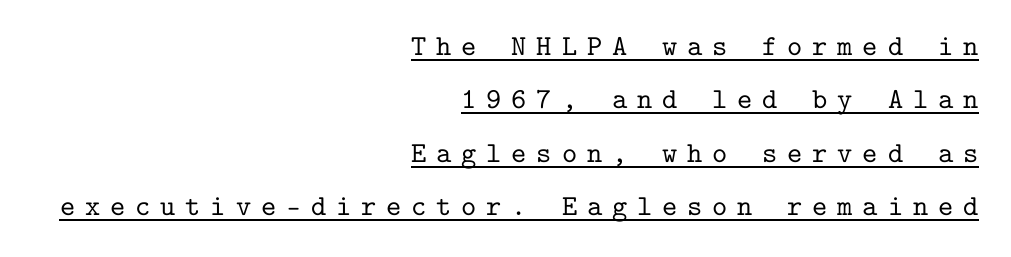
The image shows 29 px serif type, upright, monospaced; set right-aligned, line spacing 1.84x, unusually wide letter spacing (+0.34 em), underlined; low stroke contrast and a medium x-height.
